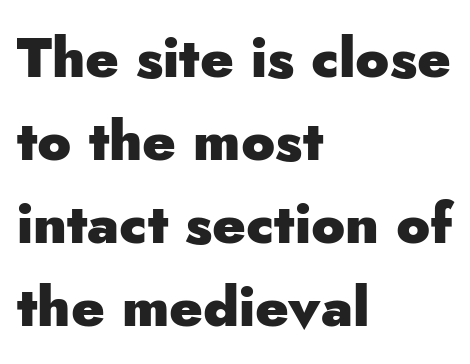
The image shows 56 px heavy sans-serif type, upright; set left-aligned, normal line spacing (1.48x), normal letter spacing, not underlined; low stroke contrast and a small x-height.
